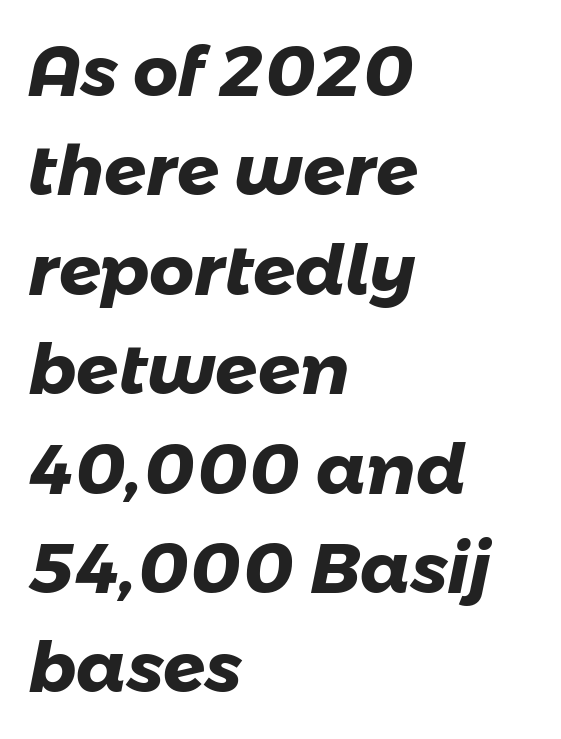
The image shows 70 px heavy sans-serif type; set left-aligned, normal line spacing (1.42x), normal letter spacing, not underlined; low stroke contrast and a medium x-height.
